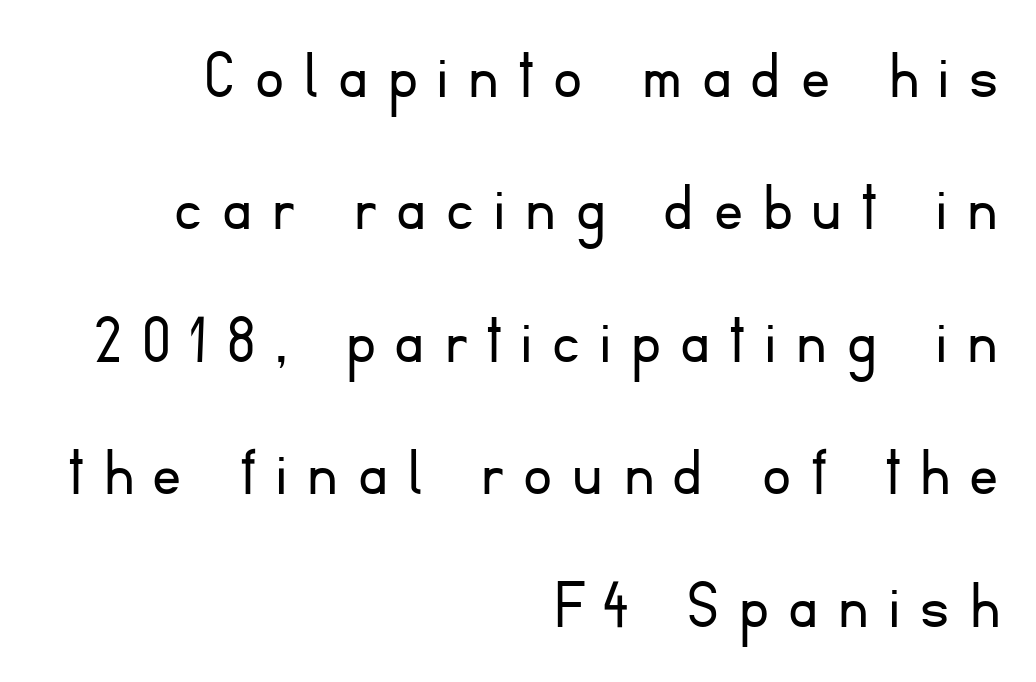
The image shows 72 px light sans-serif type, upright; set right-aligned, line spacing 1.84x, unusually wide letter spacing (+0.28 em), not underlined; low stroke contrast and a small x-height.
